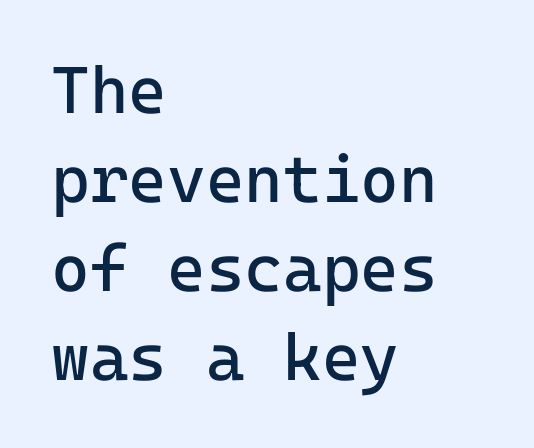
{"serif": "no", "italic": "no", "bold": "no", "weight": "regular", "width": "normal", "stroke_contrast": "low", "x_height": "medium", "underline": "no", "align": "left", "line_spacing": "normal", "line_spacing_ratio": 1.35, "letter_spacing": "normal", "letter_spacing_em": 0.0, "glyph_px": 66}
